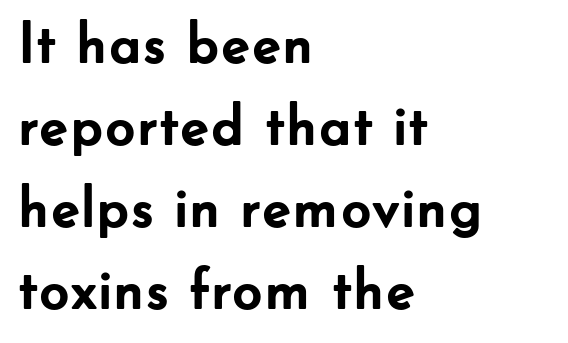
Lines of text with bare space underneath. The type sits square on the baseline with zero lean. Is this a fixed-width face? No — the glyphs have proportional, varying widths. Heavy, bold letterforms. Summary of vertical rhythm: regular, with standard interline spacing. The ragged edge is on the right, which tells us the setting is flush left.
